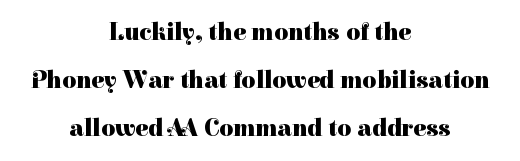
{"italic": "no", "bold": "yes", "underline": "no", "align": "center", "line_spacing": "loose", "line_spacing_ratio": 1.99, "letter_spacing": "normal", "letter_spacing_em": 0.0, "glyph_px": 24}
